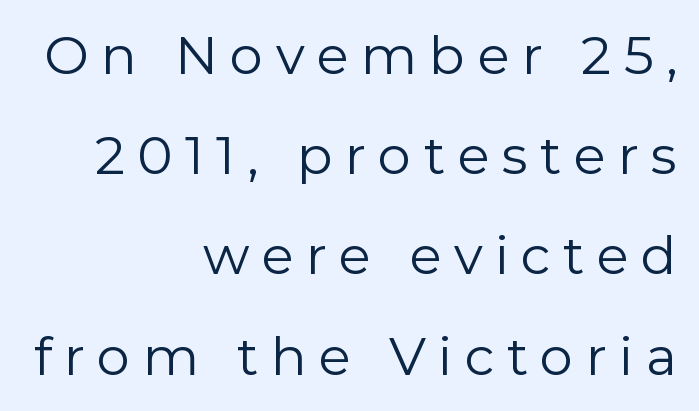
The image shows 53 px regular-weight sans-serif type, upright; set right-aligned, line spacing 1.89x, unusually wide letter spacing (+0.23 em), not underlined; low stroke contrast and a medium x-height.
